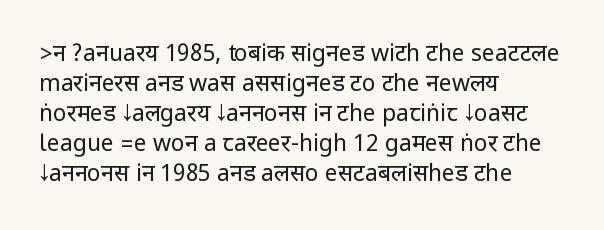
The lines are quadded left. The font sits on the lighter half of the weight spectrum, regular included. Tracking here is standard; glyphs follow each other at the usual distance. Italic? Not at all — the glyphs are vertical. Rule under the text: the space is simply empty.
